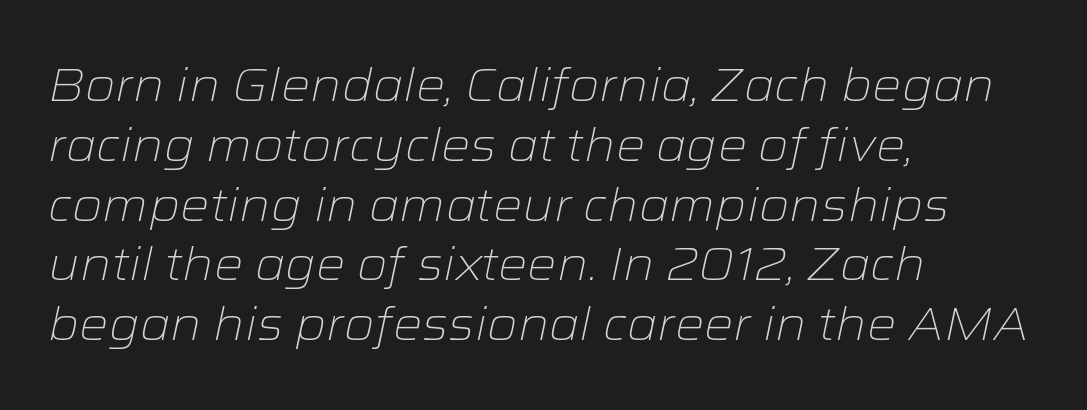
The image shows 46 px light, wide type, italic (leaning right); set left-aligned, normal line spacing (1.3x), normal letter spacing, not underlined; low stroke contrast and a medium x-height.
